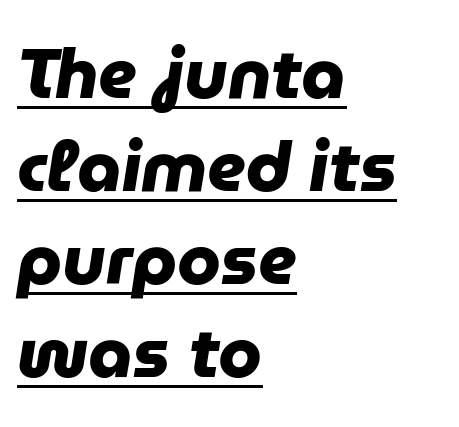
{"serif": "no", "bold": "yes", "weight": "heavy", "width": "normal", "stroke_contrast": "low", "x_height": "medium", "monospaced": "no", "underline": "yes", "align": "left", "line_spacing": "normal", "line_spacing_ratio": 1.33, "letter_spacing": "normal", "letter_spacing_em": 0.0, "glyph_px": 70}
